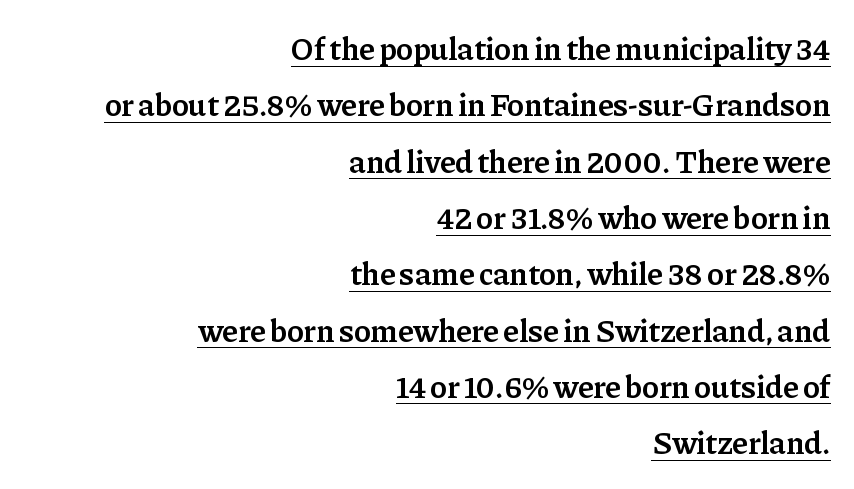
Q: Is the text bold? A: Semi-bold.
Q: Is the text italic (slanted)? A: No, it is upright.
Q: Is the typeface a serif or a sans-serif typeface? A: Serif.
Q: Is the text underlined? A: Yes.
Q: How is the paragraph aligned? A: Right-aligned.
Q: Is the spacing between letters normal or unusually wide? A: Normal.
Q: Width (condensed, normal, or wide)? A: Normal.
Q: Stroke contrast? A: Low.
Q: x-height? A: Medium.
Q: Monospaced? A: No.
